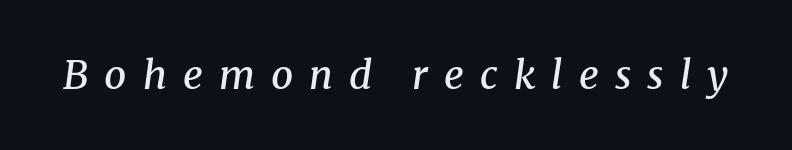
What stands out about the letter spacing? Its width — letters are far apart. Are there feet on the stems? There are — it's a serif. The letters advance in unequal steps, a hallmark of proportional type. Has an underline been added? It has not.
